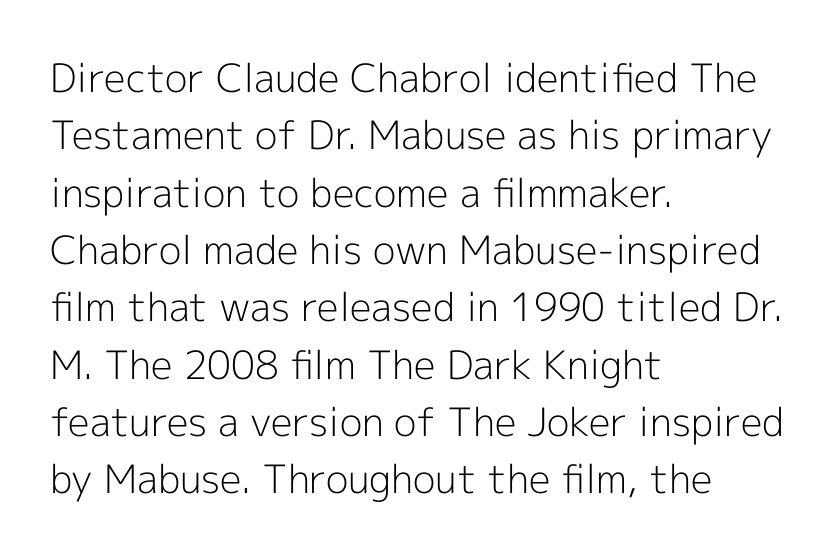
Q: Is the text bold? A: No.
Q: Is the text italic (slanted)? A: No, it is upright.
Q: Is the typeface a serif or a sans-serif typeface? A: Sans-serif.
Q: Is the text underlined? A: No.
Q: How is the paragraph aligned? A: Left-aligned.
Q: Is the spacing between letters normal or unusually wide? A: Normal.
Q: Is the spacing between lines tight, normal or loose? A: Normal.
Q: Width (condensed, normal, or wide)? A: Normal.
Q: x-height? A: Medium.
Q: Monospaced? A: No.
